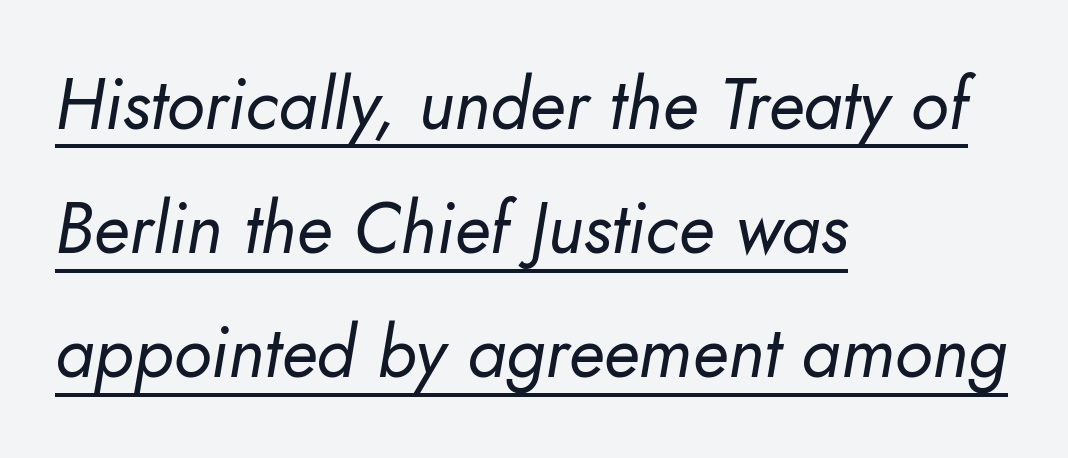
{"italic": "yes", "lean": "right", "slant_degrees": 10, "bold": "no", "weight": "regular", "width": "normal", "stroke_contrast": "low", "x_height": "small", "monospaced": "no", "underline": "yes", "align": "left", "line_spacing_ratio": 1.75, "letter_spacing": "normal", "letter_spacing_em": 0.0, "glyph_px": 71}
